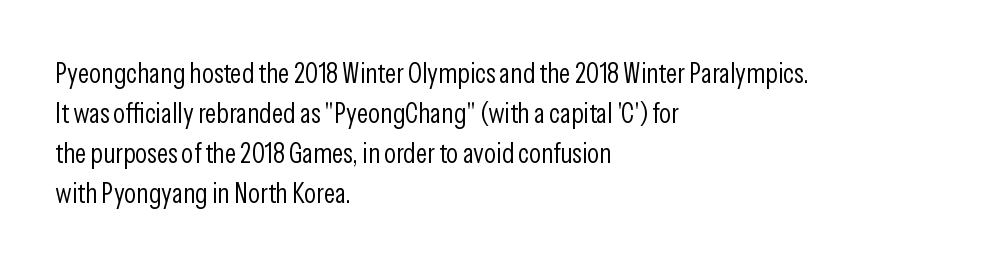
No extra ink here — the face is not bold. A typesetter would call this zero additional tracking. The specimen reads as upright at a glance. Serifs: no, the terminals of the letterforms are clean.
